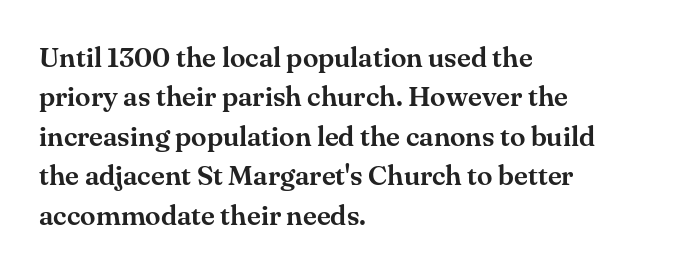
The string is rendered with underlining switched off. The passage is arranged the way most books set body copy — flush left. Quick note: not italic, upright. The text was rendered using a seriffed face with decorative stroke endings. Default kerning and tracking; the words read as compact shapes.
